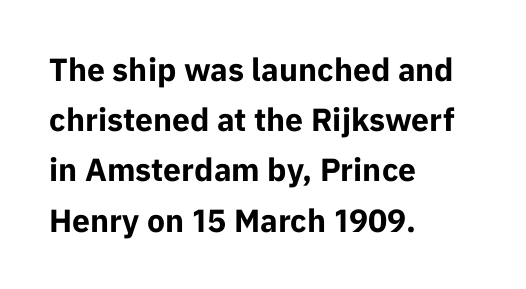
The line texture is even and compact thanks to regular tracking. Line starts are locked; line ends wander. The rendering uses natural spacing where letterforms have individual widths. Compared with typical paragraphs, the rows here are spaced about the same. This is the regular roman posture of the typeface.
